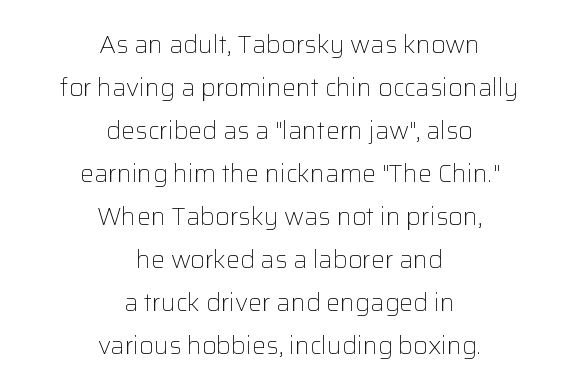
Each row of text sits above clean, open space. Visually the block forms a symmetrical silhouette, jagged on both flanks. Students, note that the glyphs here touch the page at normal intervals. Stems and bowls with no extra thickness — not bold. This is the regular roman posture of the typeface.
